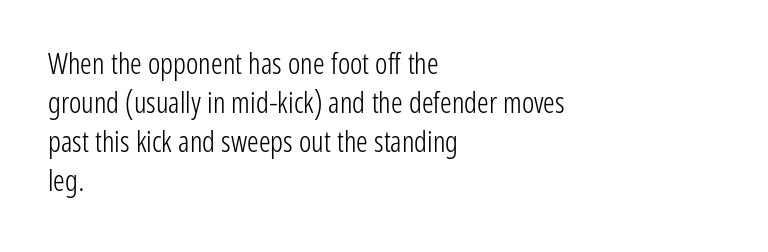
Q: Is the text bold? A: No.
Q: Is the text italic (slanted)? A: No, it is upright.
Q: Is the typeface a serif or a sans-serif typeface? A: Sans-serif.
Q: Is the text underlined? A: No.
Q: How is the paragraph aligned? A: Left-aligned.
Q: Is the spacing between letters normal or unusually wide? A: Normal.
Q: Is the spacing between lines tight, normal or loose? A: Normal.
Q: Width (condensed, normal, or wide)? A: Condensed.
Q: Stroke contrast? A: Low.
Q: x-height? A: Medium.
Q: Monospaced? A: No.
